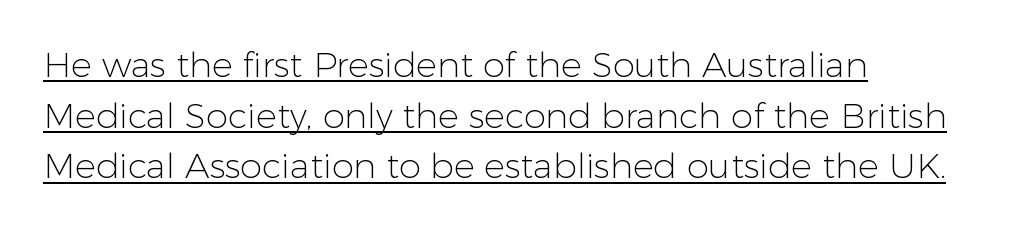
Each line of the rendering has a horizontal stroke beneath the glyphs. Compared with typical paragraphs, the rows here are spaced about the same. This is not heavy type; no bold has been used. A typesetter would call this proportional, since set widths differ per character. Each word holds together tightly as a unit, with standard inter-letter gaps. Tall strokes in this sample are plumb rather than angled.
